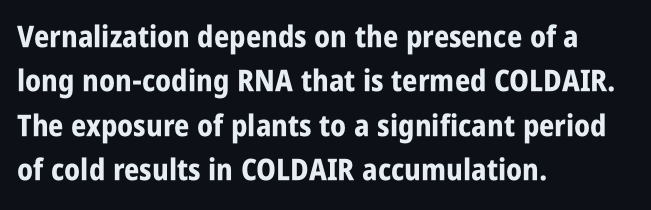
Q: Is the text bold? A: Yes.
Q: Is the text italic (slanted)? A: No, it is upright.
Q: Is the typeface a serif or a sans-serif typeface? A: Sans-serif.
Q: Is the text underlined? A: No.
Q: How is the paragraph aligned? A: Left-aligned.
Q: Is the spacing between letters normal or unusually wide? A: Normal.
Q: Is the spacing between lines tight, normal or loose? A: Normal.
Q: Width (condensed, normal, or wide)? A: Condensed.
Q: Stroke contrast? A: Low.
Q: x-height? A: Large.
Q: Monospaced? A: No.
